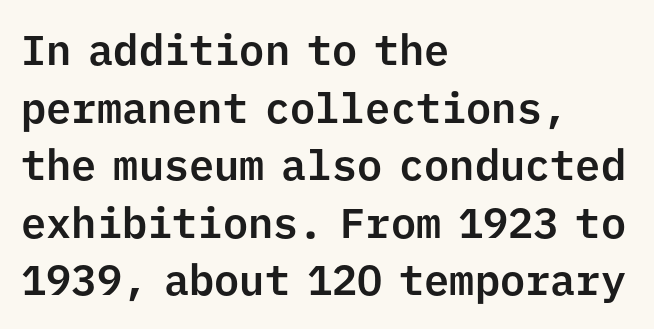
Words float on clear page, feet unadorned. Compared with typical body copy, the letter spacing here is the same. No feet cap the strokes, marking this as sans-serif type. The letters march in equal steps, a hallmark of fixed-pitch type. The block of text has a typical density, with ordinary space between rows. A roman cut, with each character standing at attention.
